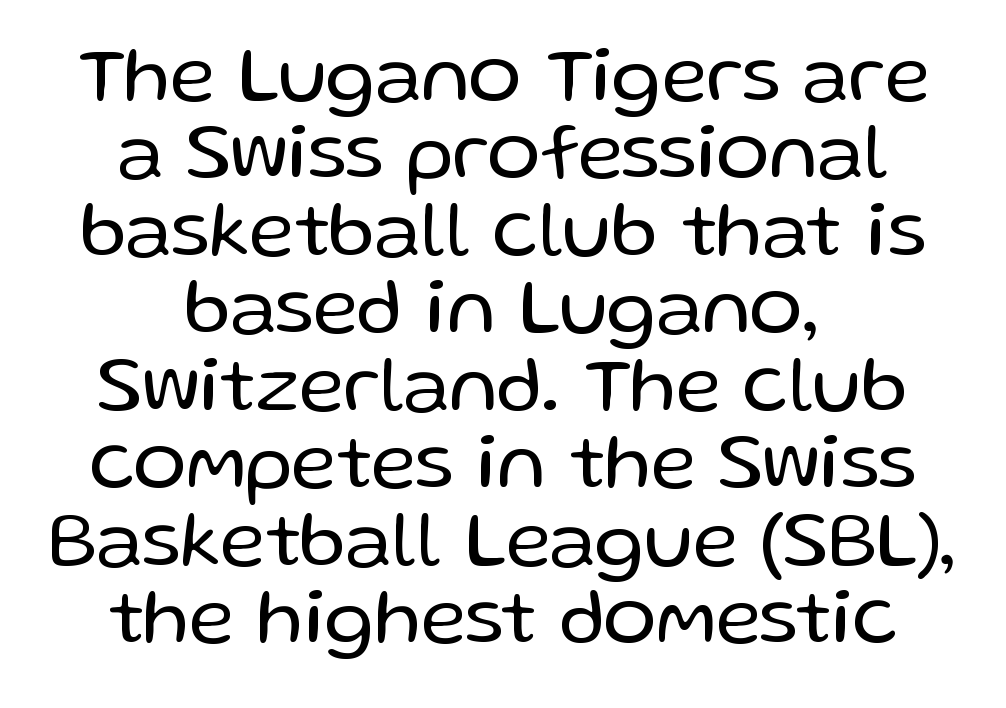
The image shows 79 px regular-weight sans-serif type, upright; set centered, tight line spacing (0.98x), normal letter spacing, not underlined; low stroke contrast and a medium x-height.
